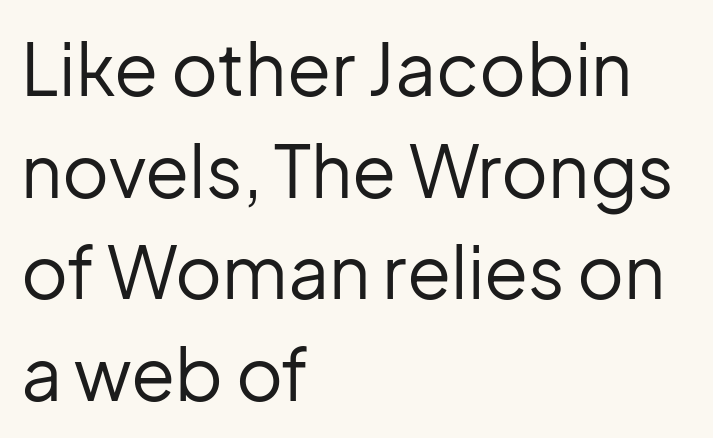
{"serif": "no", "italic": "no", "bold": "no", "weight": "regular", "width": "normal", "stroke_contrast": "low", "x_height": "medium", "monospaced": "no", "underline": "no", "align": "left", "line_spacing": "normal", "line_spacing_ratio": 1.41, "letter_spacing": "normal", "letter_spacing_em": 0.0, "glyph_px": 72}
